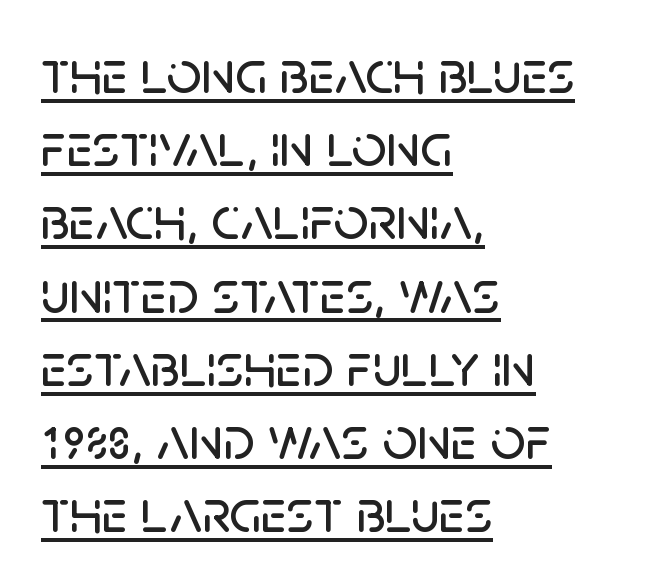
The image shows 61 px sans-serif type, upright; set left-aligned, line spacing 1.2x, normal letter spacing, underlined; low stroke contrast and a large x-height.
